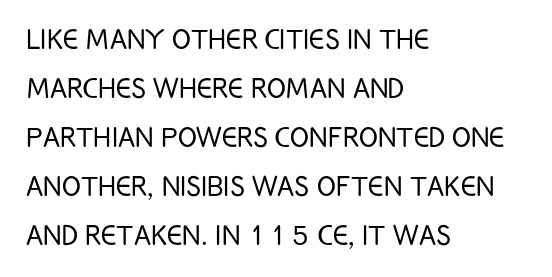
Q: Is the text bold? A: No.
Q: Is the text italic (slanted)? A: No, it is upright.
Q: Is the typeface a serif or a sans-serif typeface? A: Sans-serif.
Q: Is the text underlined? A: No.
Q: How is the paragraph aligned? A: Left-aligned.
Q: Is the spacing between letters normal or unusually wide? A: Normal.
Q: Is the spacing between lines tight, normal or loose? A: Normal.
Q: Width (condensed, normal, or wide)? A: Condensed.
Q: Stroke contrast? A: Low.
Q: x-height? A: Large.
Q: Monospaced? A: No.
